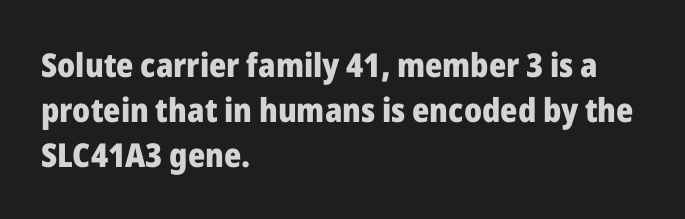
The horizontal fit of the characters is conventional and even. The line-height multiplier appears to be the usual default. Underline: absent. Spacing verdict: proportional, widths tailored to each character.
